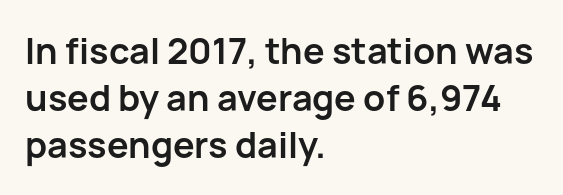
{"serif": "no", "italic": "no", "bold": "yes", "weight": "semibold", "width": "normal", "stroke_contrast": "low", "x_height": "medium", "monospaced": "no", "underline": "no", "align": "left", "line_spacing": "normal", "line_spacing_ratio": 1.31, "letter_spacing": "normal", "letter_spacing_em": 0.0, "glyph_px": 36}
